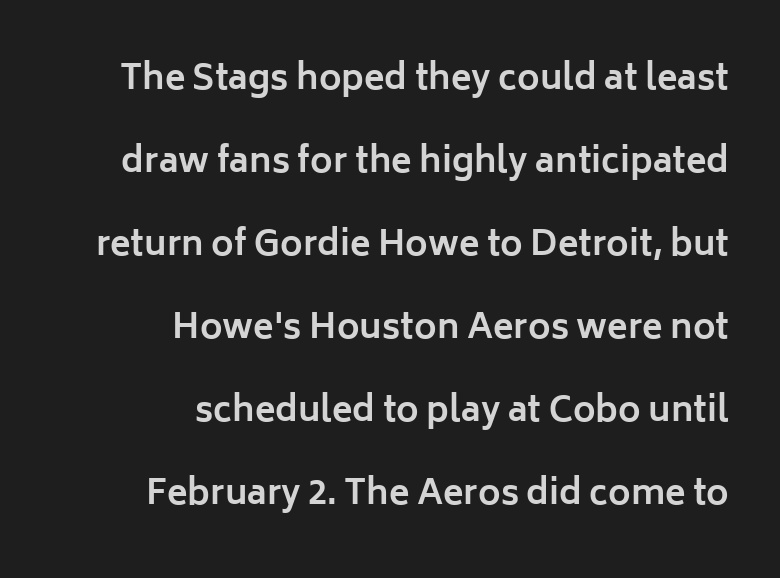
The image shows 34 px bold sans-serif type, upright; set right-aligned, loose line spacing (2.44x), normal letter spacing, not underlined; low stroke contrast and a medium x-height.
